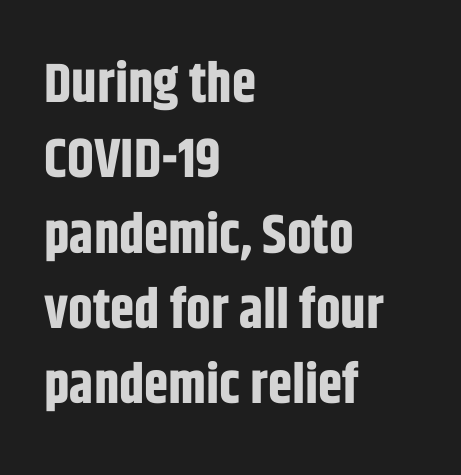
The image shows 55 px bold, condensed sans-serif type, upright; set left-aligned, normal line spacing (1.37x), normal letter spacing, not underlined; low stroke contrast and a large x-height.
